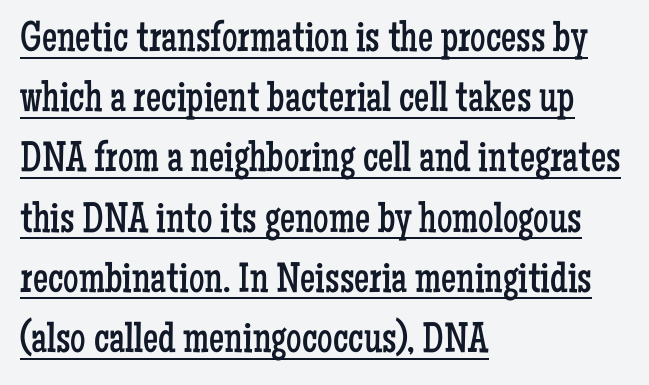
Q: Is the text bold? A: No.
Q: Is the text italic (slanted)? A: No, it is upright.
Q: Is the typeface a serif or a sans-serif typeface? A: Serif.
Q: Is the text underlined? A: Yes.
Q: How is the paragraph aligned? A: Left-aligned.
Q: Is the spacing between letters normal or unusually wide? A: Normal.
Q: Is the spacing between lines tight, normal or loose? A: Normal.
Q: Width (condensed, normal, or wide)? A: Condensed.
Q: Stroke contrast? A: Low.
Q: x-height? A: Medium.
Q: Monospaced? A: No.
